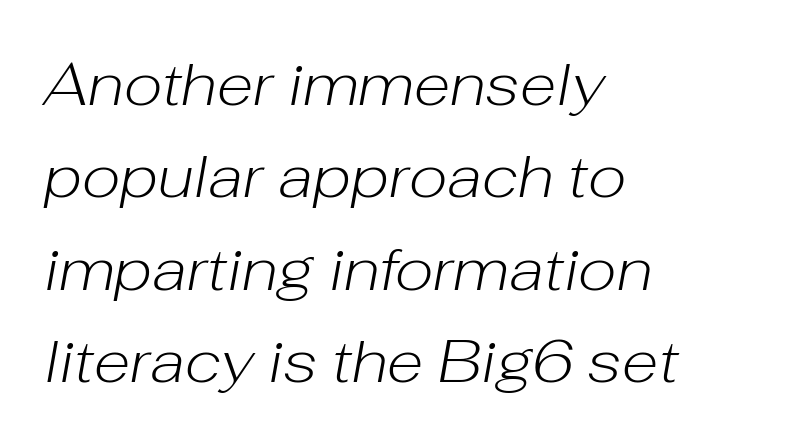
Lines of text with bare space underneath. These lines stack with their left ends in a neat column. The face used here is rendered with its standard letterfit. Stroke mass is kept to a normal reading level or below. Leading: standard.
